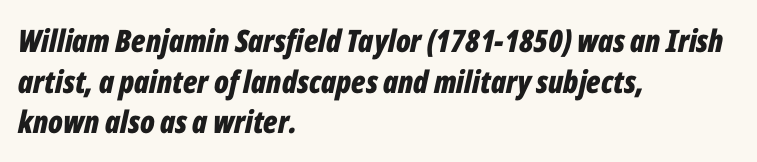
{"italic": "yes", "lean": "right", "slant_degrees": 12, "bold": "yes", "weight": "bold", "width": "condensed", "stroke_contrast": "low", "x_height": "medium", "monospaced": "no", "underline": "no", "align": "left", "line_spacing": "normal", "line_spacing_ratio": 1.31, "letter_spacing": "normal", "letter_spacing_em": 0.0, "glyph_px": 31}
